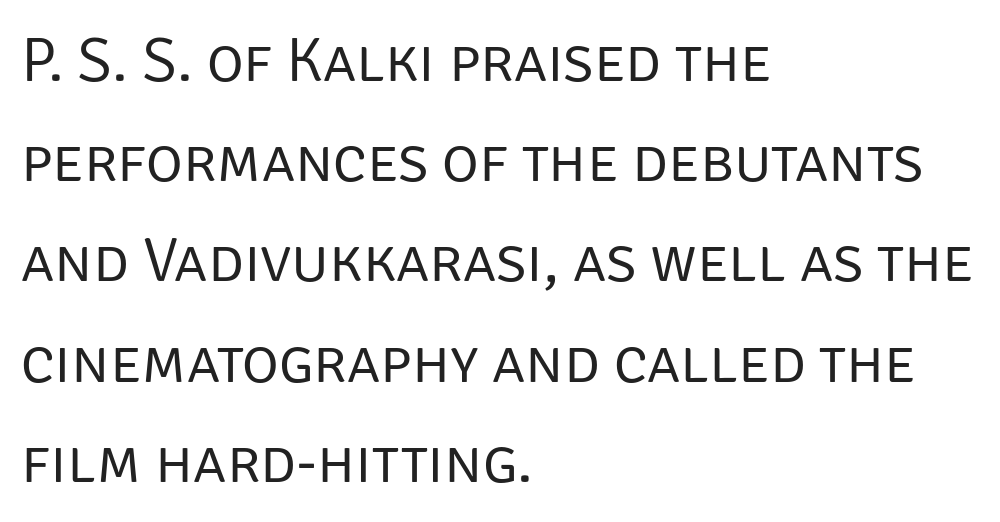
The image shows 63 px regular-weight sans-serif type, upright; set left-aligned, normal line spacing (1.59x), normal letter spacing, not underlined; low stroke contrast and a large x-height.
